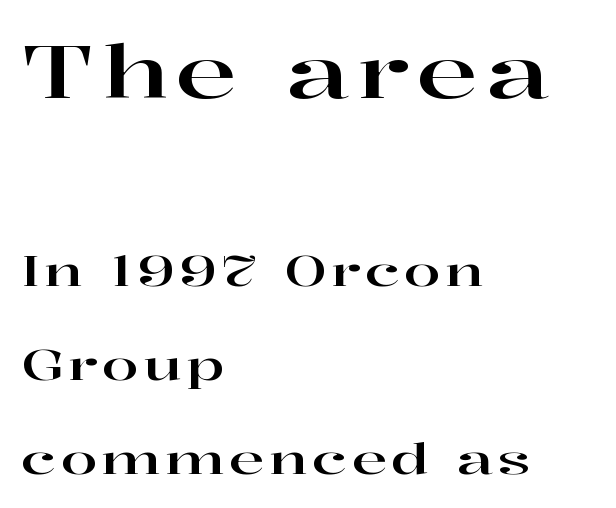
The passage shown begins with its larger block and ends with its smaller one. The typesetter chose a ragged-right arrangement here. Any mark beneath the type? The region is blank. Italic? Not at all — the glyphs are vertical. Note: serifs present on the glyphs. The letters advance in unequal steps, a hallmark of proportional type.
